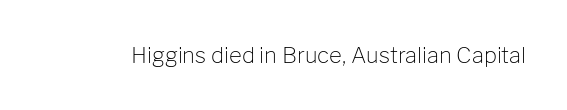
{"italic": "no", "bold": "no", "underline": "no", "letter_spacing": "normal", "letter_spacing_em": 0.0, "glyph_px": 22}
